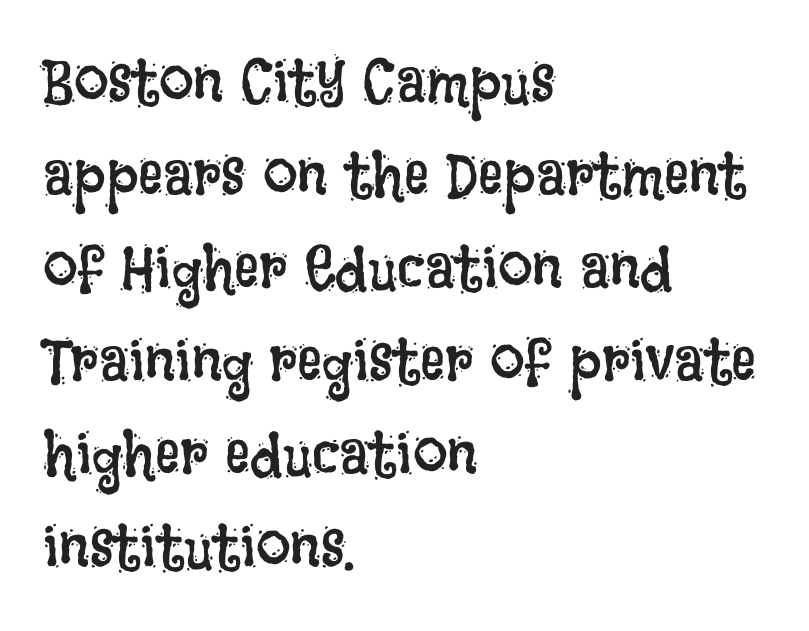
Q: Is the text bold? A: No.
Q: Is the text italic (slanted)? A: No, it is upright.
Q: Is the text underlined? A: No.
Q: How is the paragraph aligned? A: Left-aligned.
Q: Is the spacing between letters normal or unusually wide? A: Normal.
Q: Is the spacing between lines tight, normal or loose? A: Normal.
Q: Width (condensed, normal, or wide)? A: Condensed.
Q: Stroke contrast? A: Low.
Q: x-height? A: Large.
Q: Monospaced? A: No.
